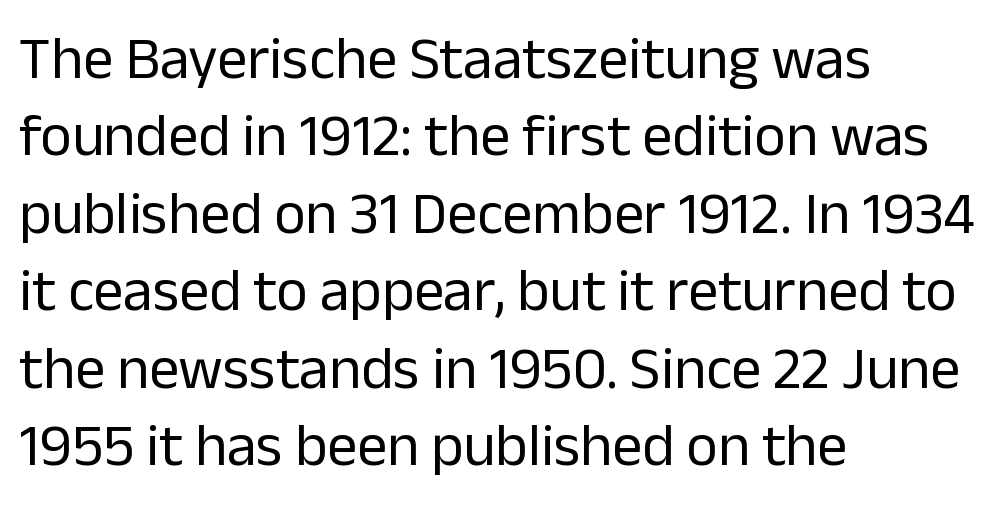
{"serif": "no", "italic": "no", "bold": "no", "weight": "regular", "width": "normal", "stroke_contrast": "low", "x_height": "medium", "monospaced": "no", "underline": "no", "align": "left", "line_spacing": "normal", "line_spacing_ratio": 1.29, "letter_spacing": "normal", "letter_spacing_em": 0.0, "glyph_px": 60}
